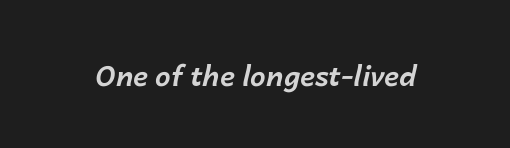
The image shows 28 px bold type, italic (leaning right); set normal letter spacing, not underlined; low stroke contrast and a medium x-height.
